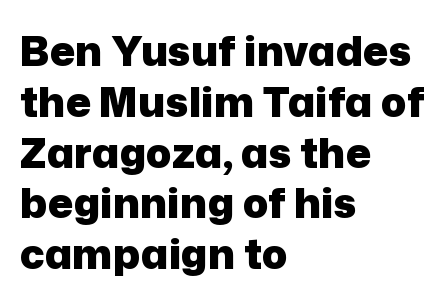
{"serif": "no", "italic": "no", "bold": "yes", "weight": "heavy", "width": "normal", "stroke_contrast": "low", "x_height": "medium", "monospaced": "no", "underline": "no", "align": "left", "line_spacing_ratio": 1.21, "letter_spacing": "normal", "letter_spacing_em": 0.0, "glyph_px": 42}
